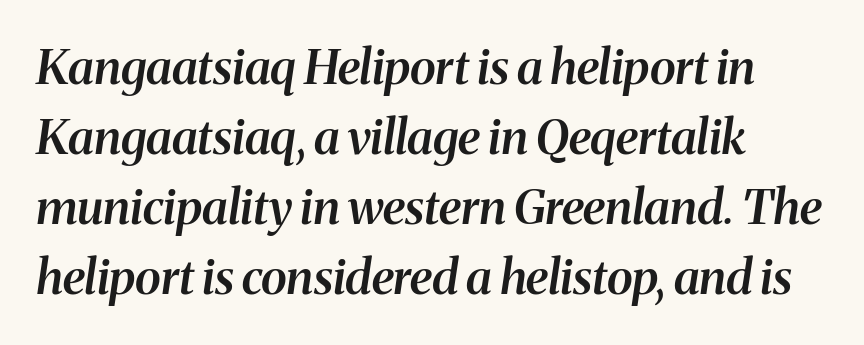
Q: Is the text bold? A: Semi-bold.
Q: Is the text italic (slanted)? A: Yes, it leans right by about 8 degrees.
Q: Is the typeface a serif or a sans-serif typeface? A: Serif.
Q: Is the text underlined? A: No.
Q: How is the paragraph aligned? A: Left-aligned.
Q: Is the spacing between letters normal or unusually wide? A: Normal.
Q: Is the spacing between lines tight, normal or loose? A: Normal.
Q: Width (condensed, normal, or wide)? A: Normal.
Q: Stroke contrast? A: Medium.
Q: x-height? A: Medium.
Q: Monospaced? A: No.
